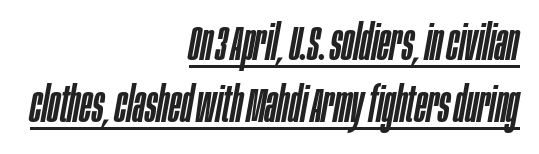
Q: Is the text italic (slanted)? A: Yes, it leans right by about 10 degrees.
Q: Is the text underlined? A: Yes.
Q: How is the paragraph aligned? A: Right-aligned.
Q: Is the spacing between letters normal or unusually wide? A: Normal.
Q: Width (condensed, normal, or wide)? A: Condensed.
Q: Stroke contrast? A: Low.
Q: x-height? A: Large.
Q: Monospaced? A: No.
